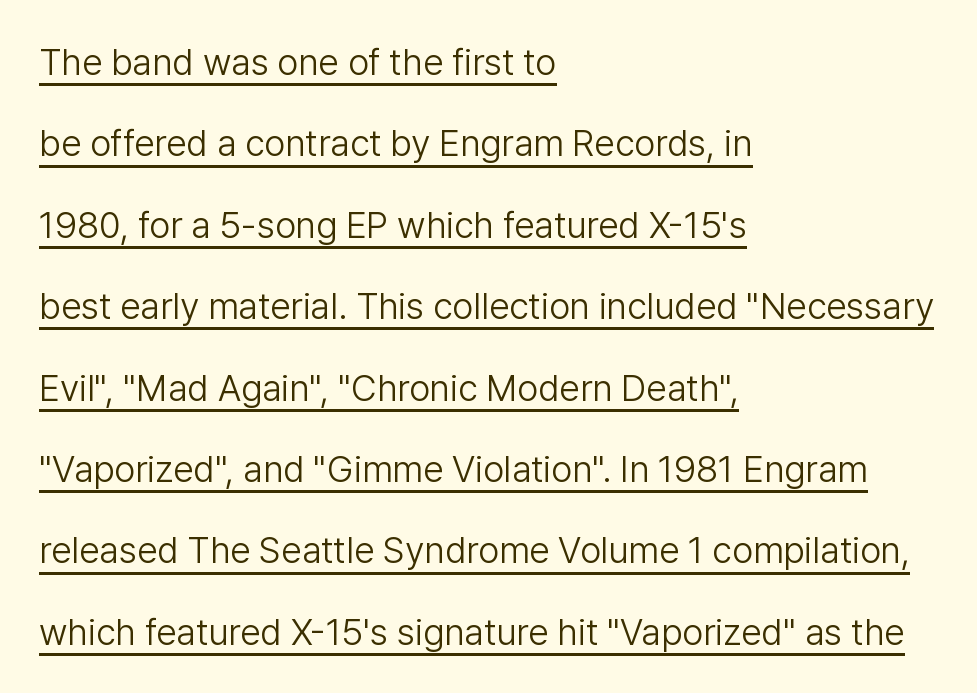
Q: Is the text bold? A: No.
Q: Is the text italic (slanted)? A: No, it is upright.
Q: Is the typeface a serif or a sans-serif typeface? A: Sans-serif.
Q: Is the text underlined? A: Yes.
Q: How is the paragraph aligned? A: Left-aligned.
Q: Is the spacing between letters normal or unusually wide? A: Normal.
Q: Is the spacing between lines tight, normal or loose? A: Loose.
Q: Width (condensed, normal, or wide)? A: Normal.
Q: Stroke contrast? A: Low.
Q: x-height? A: Medium.
Q: Monospaced? A: No.
